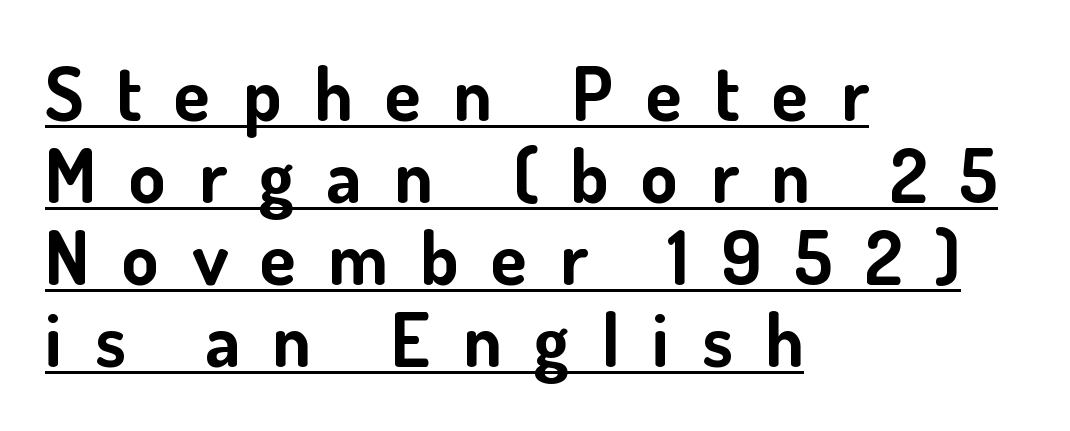
The image shows 74 px bold sans-serif type, upright; set left-aligned, tight line spacing (1.11x), unusually wide letter spacing (+0.44 em), underlined; low stroke contrast and a small x-height.
